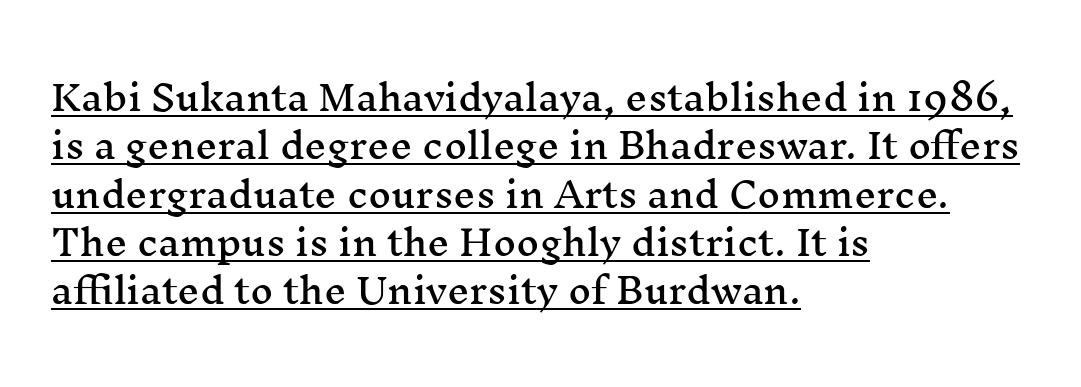
Q: Is the text italic (slanted)? A: No, it is upright.
Q: Is the typeface a serif or a sans-serif typeface? A: Serif.
Q: Is the text underlined? A: Yes.
Q: How is the paragraph aligned? A: Left-aligned.
Q: Is the spacing between letters normal or unusually wide? A: Normal.
Q: Is the spacing between lines tight, normal or loose? A: Normal.
Q: Width (condensed, normal, or wide)? A: Wide.
Q: Stroke contrast? A: Medium.
Q: x-height? A: Medium.
Q: Monospaced? A: No.
